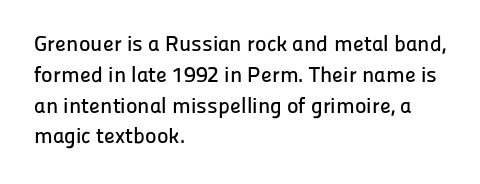
{"italic": "no", "underline": "no", "align": "left", "line_spacing": "normal", "line_spacing_ratio": 1.4, "letter_spacing": "normal", "letter_spacing_em": 0.0, "glyph_px": 22}
